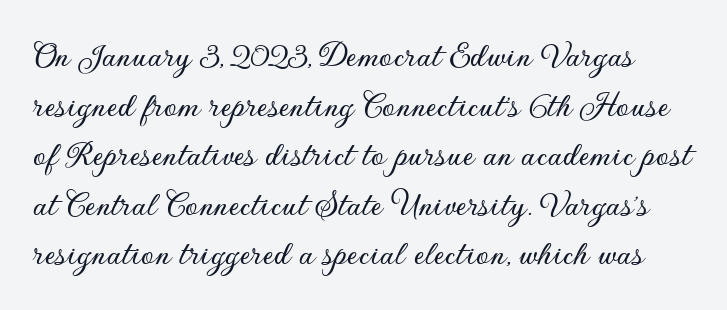
The letterforms sit shoulder to shoulder at normal distance. Letters rest on an invisible, unmarked baseline. The passage shown is typed in a proportional face where columns would drift. The glyphs in this specimen are sans serif.
